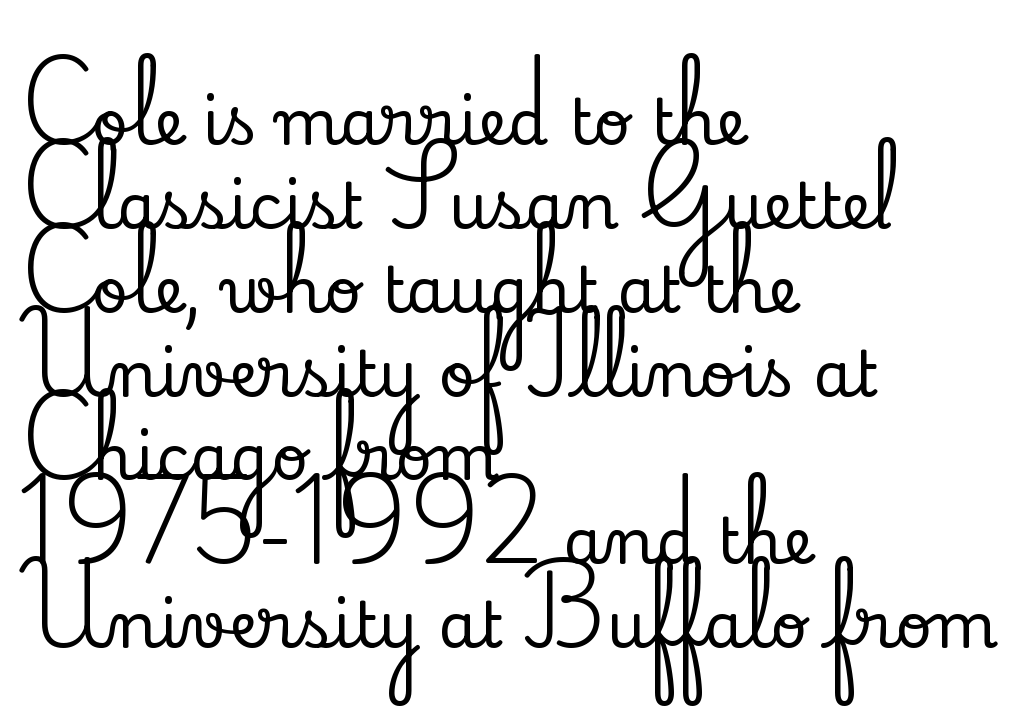
{"serif": "yes", "italic": "no", "width": "normal", "stroke_contrast": "low", "x_height": "small", "monospaced": "no", "underline": "no", "align": "left", "line_spacing": "normal", "line_spacing_ratio": 1.31, "letter_spacing": "normal", "letter_spacing_em": 0.0, "glyph_px": 64}
